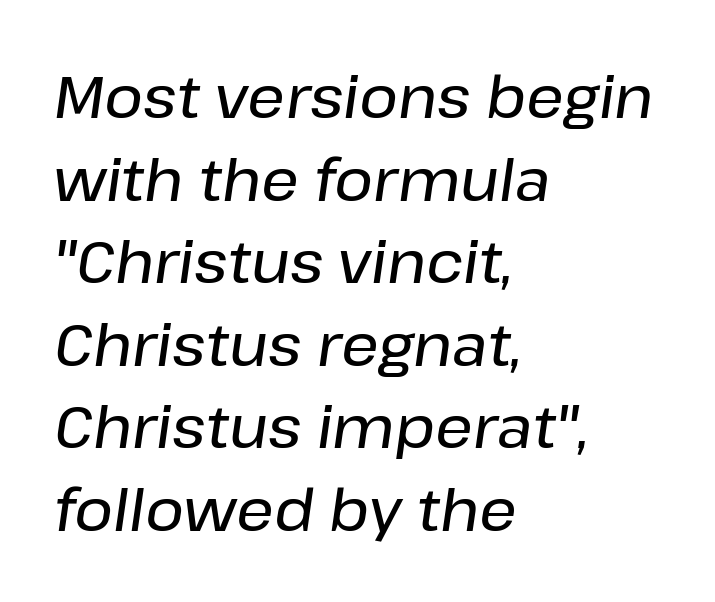
Q: Is the text italic (slanted)? A: Yes, it leans right by about 8 degrees.
Q: Is the text underlined? A: No.
Q: How is the paragraph aligned? A: Left-aligned.
Q: Is the spacing between letters normal or unusually wide? A: Normal.
Q: Is the spacing between lines tight, normal or loose? A: Normal.
Q: Width (condensed, normal, or wide)? A: Normal.
Q: Stroke contrast? A: Low.
Q: x-height? A: Medium.
Q: Monospaced? A: No.
